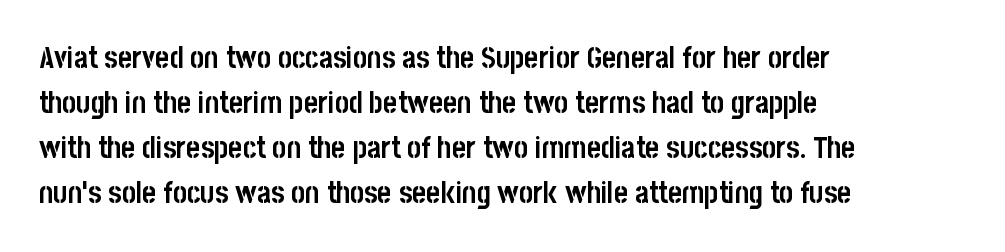
Descender tails drop into unmarked territory. The letters carry no serifs — their stems end cleanly without finishing strokes. Do the letters lean? They stand straight. Honestly, the row spacing looks completely unremarkable. Its strokes are broad and dark, the hallmark of bold type. Compared with a centered layout, this one pins lines to the left instead.
